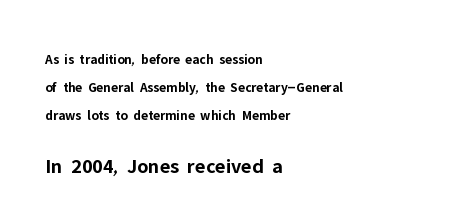
This sample uses an upright cut, with every glyph sitting square on the baseline. Layout note: lines flush left. Students, observe: this is what heavily led, spacious text looks like. Does extra space separate the letters? No, they use regular spacing. Which chunk is bigger? The second one — the bottom block dwarfs the top.
